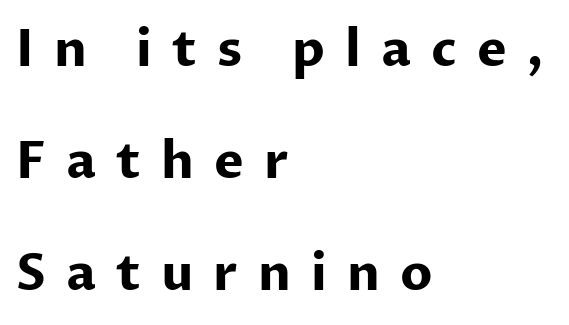
Q: Is the text bold? A: Yes.
Q: Is the text italic (slanted)? A: No, it is upright.
Q: Is the typeface a serif or a sans-serif typeface? A: Sans-serif.
Q: Is the text underlined? A: No.
Q: How is the paragraph aligned? A: Left-aligned.
Q: Is the spacing between letters normal or unusually wide? A: Unusually wide.
Q: Is the spacing between lines tight, normal or loose? A: Loose.
Q: Width (condensed, normal, or wide)? A: Normal.
Q: Stroke contrast? A: Low.
Q: x-height? A: Medium.
Q: Monospaced? A: No.
